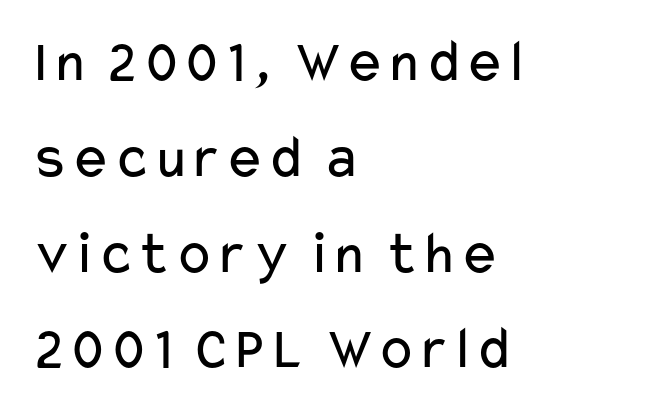
Q: Is the text bold? A: No.
Q: Is the text italic (slanted)? A: No, it is upright.
Q: Is the typeface a serif or a sans-serif typeface? A: Sans-serif.
Q: Is the text underlined? A: No.
Q: How is the paragraph aligned? A: Left-aligned.
Q: Is the spacing between letters normal or unusually wide? A: Normal.
Q: Is the spacing between lines tight, normal or loose? A: Normal.
Q: Width (condensed, normal, or wide)? A: Wide.
Q: Stroke contrast? A: Low.
Q: x-height? A: Medium.
Q: Monospaced? A: No.
